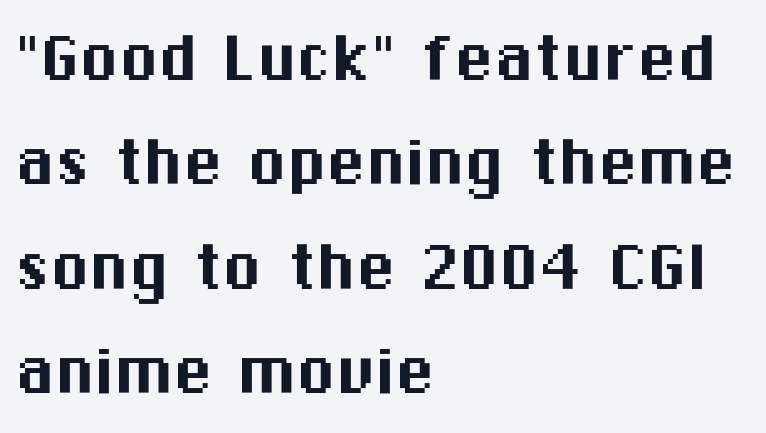
{"serif": "no", "italic": "no", "width": "normal", "stroke_contrast": "medium", "x_height": "medium", "monospaced": "no", "underline": "no", "align": "left", "line_spacing": "normal", "line_spacing_ratio": 1.32, "letter_spacing": "normal", "letter_spacing_em": 0.0, "glyph_px": 79}
